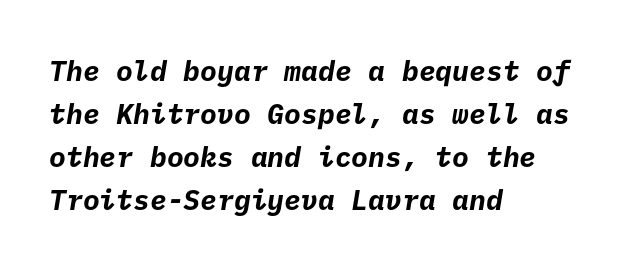
The image shows 28 px bold sans-serif type; set left-aligned, normal line spacing (1.53x), normal letter spacing, not underlined; low stroke contrast and a medium x-height.
